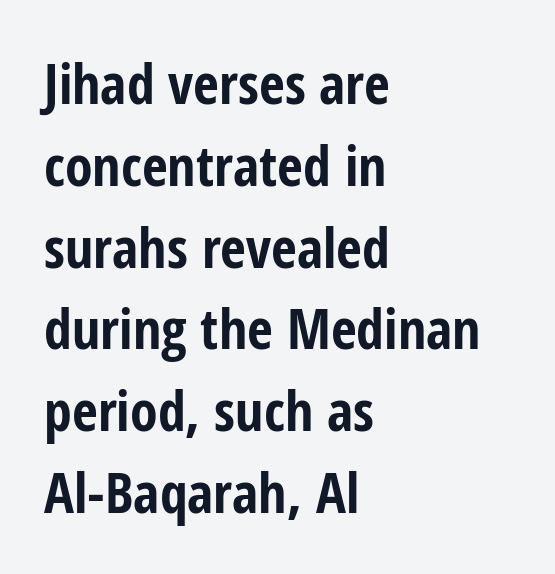
The letters are bold, with thick, heavy strokes. Caption: standard tracking, unaltered. The lines are quadded left. Beneath every word, the page is bare.
